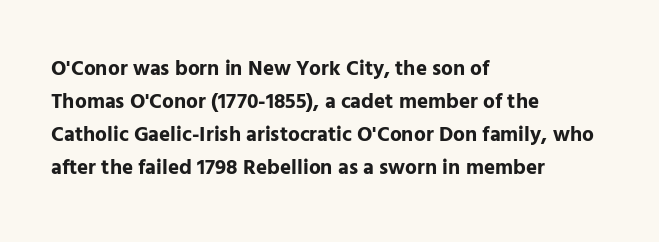
The sample has been set heavy, in full bold. Any mark beneath the type? The region is blank. The ragged edge is on the right, which tells us the setting is flush left. This sample uses plain, unmodified letter spacing. Posture: vertical. Does the leading feel generous? No, just average.
